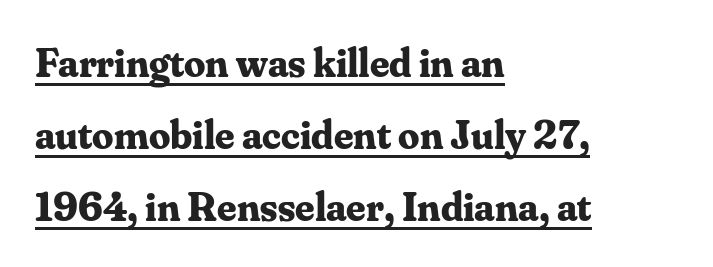
Descenders here cross a horizontal rule under the line. Is this a fixed-width face? No — the glyphs have proportional, varying widths. Teacher's note: observe the even left margin — that is flush-left alignment. Note: serifs present on the glyphs.
